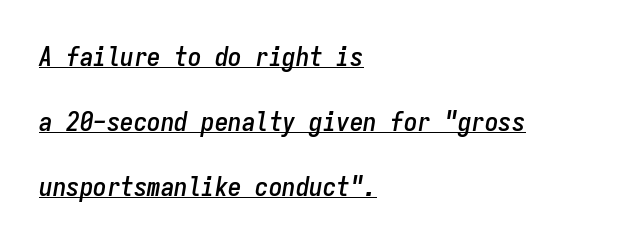
The sample's only ornament is a line tracing under the words. Compared with ordinary roman type, these characters are visibly tilted. The paragraph shown leans on its left margin. Summary of vertical rhythm: relaxed, with wide interline spacing. Nothing unusual about the tracking: characters are spaced as the font intends.
